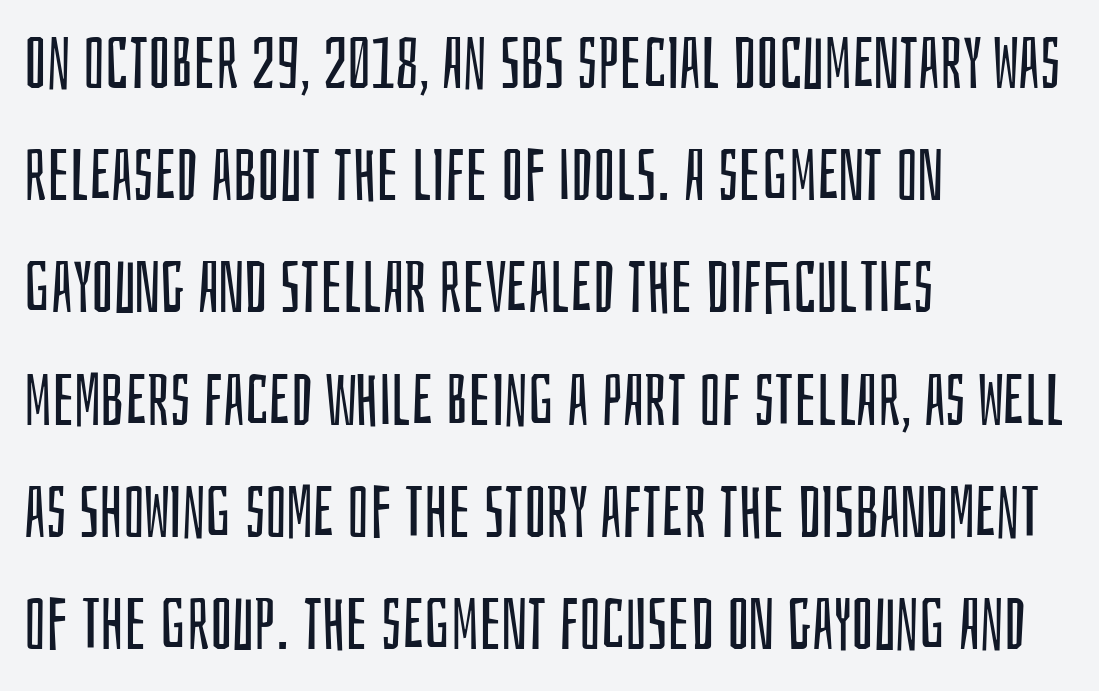
Type without underlining. Every character sits straight up, as roman type does. In terms of leading, this rendering sits right in the middle. The gaps between neighbouring characters are ordinary and unremarkable.
